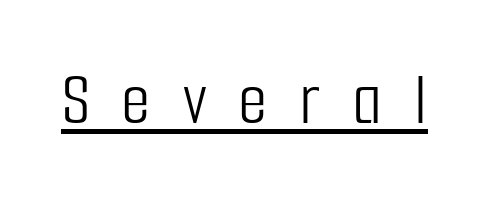
The image shows 76 px light, condensed sans-serif type, upright; set unusually wide letter spacing (+0.42 em), underlined; low stroke contrast and a medium x-height.
